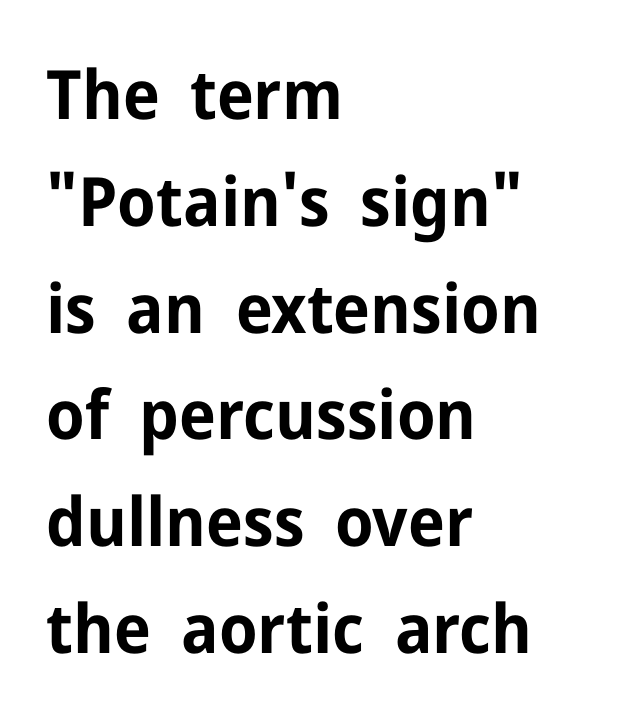
Posture: straight, roman, zero tilt. The font family rendered here belongs to the sans-serif group. The letters sit at their default tracking, neither squeezed nor spread. The words here are not underlined. The lines in this sample share a left origin and differ only in where they stop. The passage shown is typed in a proportional face where columns would drift.
